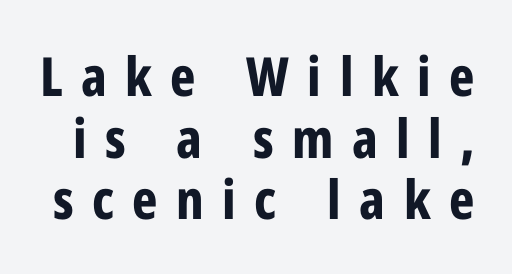
Q: Is the text bold? A: Yes.
Q: Is the text italic (slanted)? A: No, it is upright.
Q: Is the typeface a serif or a sans-serif typeface? A: Sans-serif.
Q: Is the text underlined? A: No.
Q: Is the spacing between letters normal or unusually wide? A: Unusually wide.
Q: Is the spacing between lines tight, normal or loose? A: Tight.
Q: Width (condensed, normal, or wide)? A: Condensed.
Q: Stroke contrast? A: Low.
Q: x-height? A: Medium.
Q: Monospaced? A: No.
